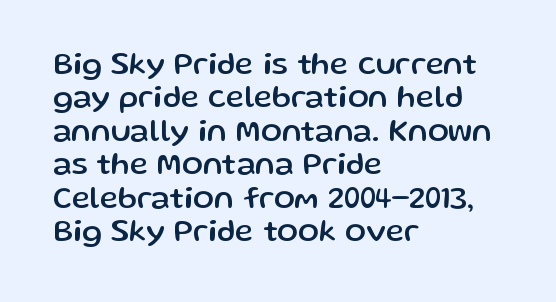
Glance below the letters and you will spot only blank space. You can tell from the bare stems that sans-serif type was used. Here the designer chose a conventional face with non-uniform glyph widths. Between one letter and the next there's only the usual sliver of space.
